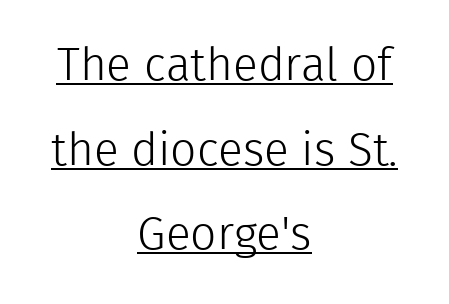
The weight would be labelled regular, book, light, or lighter still. The face used here is rendered with its standard letterfit. Italic: no, the glyphs are upright roman. The setting favours the middle, as headings and verse often do. The glyphs are accompanied by a horizontal stroke just below them. Spacing verdict: proportional, widths tailored to each character.
